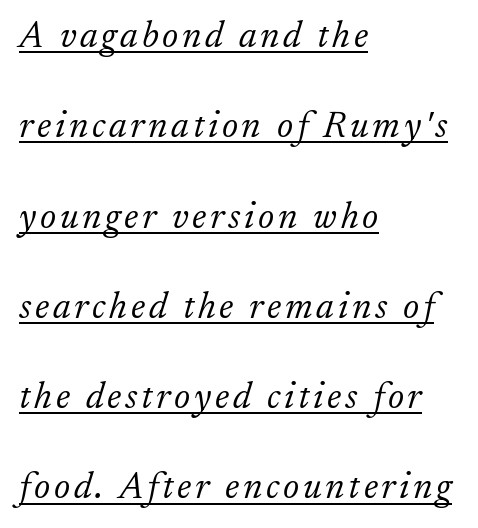
A classic flush-left, rag-right setting is used for this passage. The letters carry serifs — small finishing strokes at the ends of their stems. Bold? No — there's no thickening of the strokes. Rendered with sloped, italic letterforms. These lines are rendered in a variable-pitch font.
